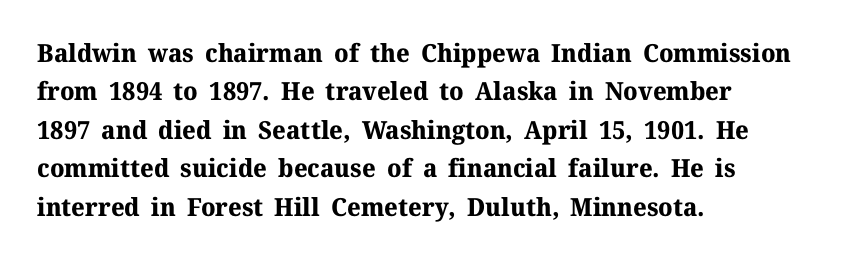
Q: Is the text bold? A: Yes.
Q: Is the text italic (slanted)? A: No, it is upright.
Q: Is the text underlined? A: No.
Q: How is the paragraph aligned? A: Left-aligned.
Q: Is the spacing between letters normal or unusually wide? A: Normal.
Q: Is the spacing between lines tight, normal or loose? A: Normal.
